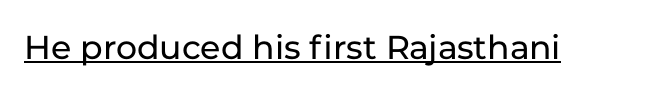
Q: Is the text italic (slanted)? A: No, it is upright.
Q: Is the typeface a serif or a sans-serif typeface? A: Sans-serif.
Q: Is the text underlined? A: Yes.
Q: Is the spacing between letters normal or unusually wide? A: Normal.
Q: Width (condensed, normal, or wide)? A: Normal.
Q: Stroke contrast? A: Low.
Q: x-height? A: Medium.
Q: Monospaced? A: No.
